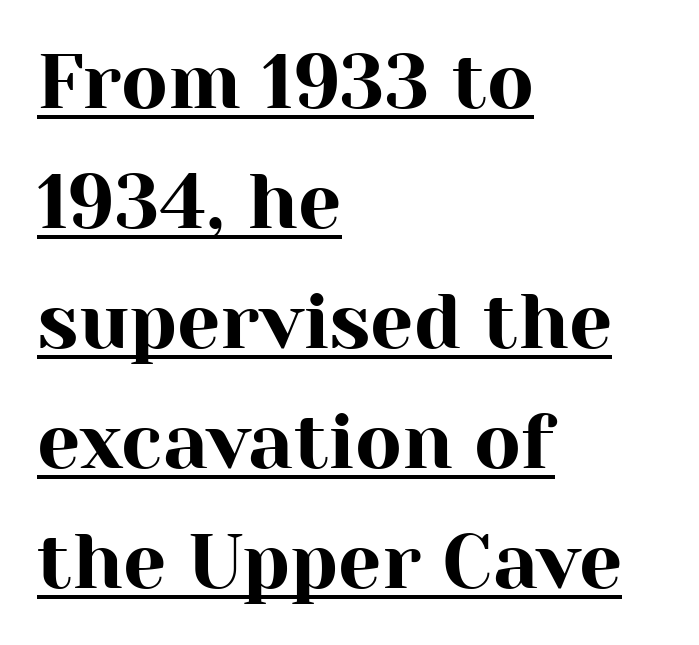
Q: Is the text italic (slanted)? A: No, it is upright.
Q: Is the typeface a serif or a sans-serif typeface? A: Serif.
Q: Is the text underlined? A: Yes.
Q: How is the paragraph aligned? A: Left-aligned.
Q: Is the spacing between letters normal or unusually wide? A: Normal.
Q: Is the spacing between lines tight, normal or loose? A: Normal.
Q: Width (condensed, normal, or wide)? A: Normal.
Q: Stroke contrast? A: High.
Q: x-height? A: Medium.
Q: Monospaced? A: No.
